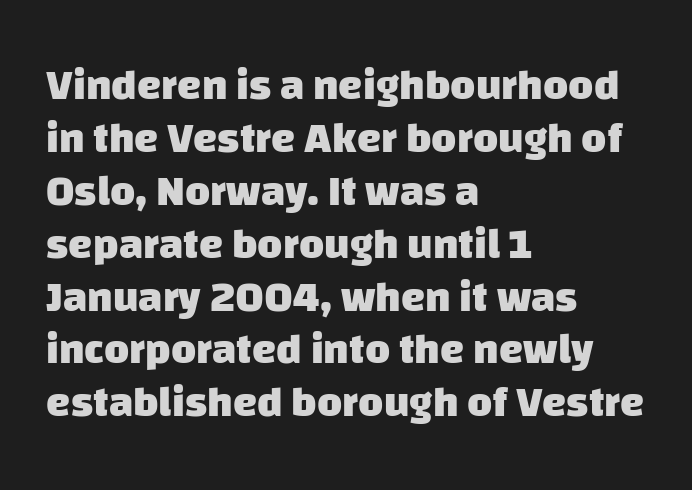
The image shows 43 px heavy sans-serif type; set left-aligned, line spacing 1.23x, normal letter spacing, not underlined; low stroke contrast and a large x-height.
